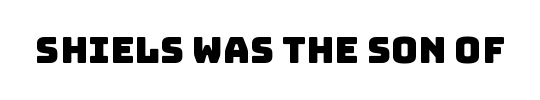
Q: Is the typeface a serif or a sans-serif typeface? A: Sans-serif.
Q: Is the text underlined? A: No.
Q: Is the spacing between letters normal or unusually wide? A: Normal.
Q: Width (condensed, normal, or wide)? A: Normal.
Q: Stroke contrast? A: Low.
Q: x-height? A: Large.
Q: Monospaced? A: No.
